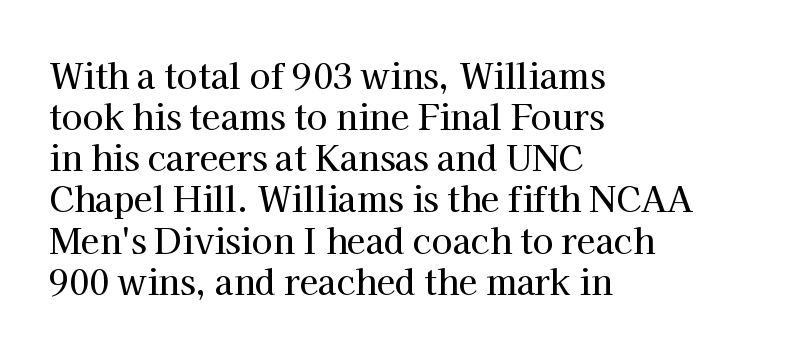
Q: Is the text italic (slanted)? A: No, it is upright.
Q: Is the typeface a serif or a sans-serif typeface? A: Serif.
Q: Is the text underlined? A: No.
Q: How is the paragraph aligned? A: Left-aligned.
Q: Is the spacing between letters normal or unusually wide? A: Normal.
Q: Width (condensed, normal, or wide)? A: Normal.
Q: Stroke contrast? A: High.
Q: x-height? A: Medium.
Q: Monospaced? A: No.
